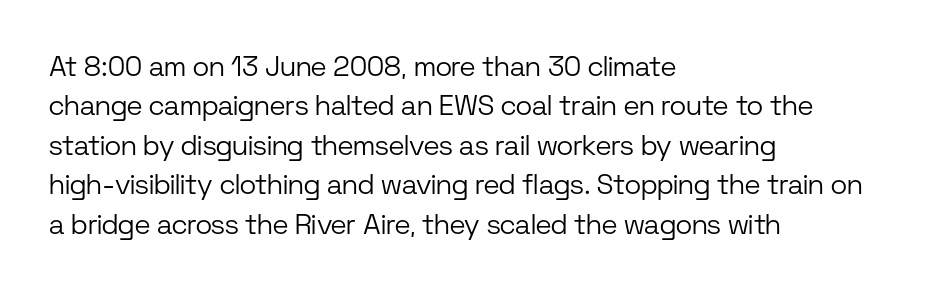
Do the characters align in a grid? No, the font is proportional. Unmarked baselines from the first word to the last. The face looks like a standard text weight, possibly lighter. Does the copy run flush right? No — it runs flush left.
